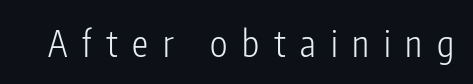
The image shows 36 px light, condensed sans-serif type, upright; set unusually wide letter spacing (+0.41 em), not underlined; low stroke contrast and a medium x-height.
